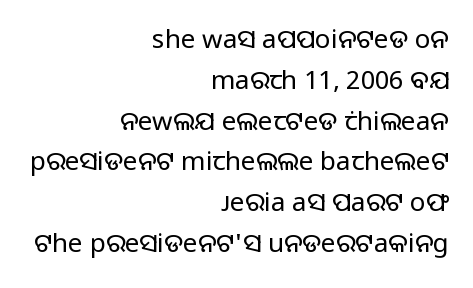
These lines were composed using upright roman letters. A normal amount of white space separates one row of letters from the next. The letterforms sit at book weight or below. Honestly, there is no underline to notice here at all.
